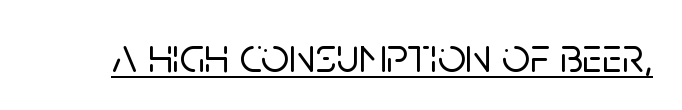
Q: Is the text italic (slanted)? A: No, it is upright.
Q: Is the typeface a serif or a sans-serif typeface? A: Sans-serif.
Q: Is the text underlined? A: Yes.
Q: Is the spacing between letters normal or unusually wide? A: Normal.
Q: Width (condensed, normal, or wide)? A: Normal.
Q: Stroke contrast? A: Low.
Q: x-height? A: Large.
Q: Monospaced? A: No.
